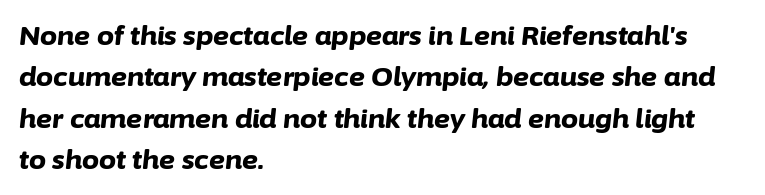
The image shows 27 px bold type, italic (leaning right); set left-aligned, normal line spacing (1.53x), normal letter spacing, not underlined.
